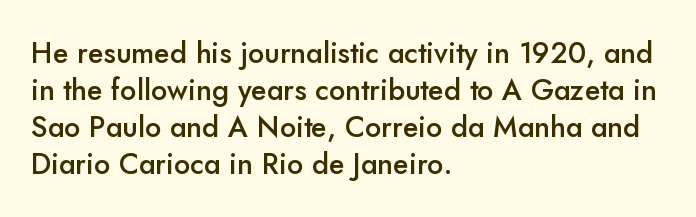
Q: Is the text bold? A: Semi-bold.
Q: Is the text italic (slanted)? A: No, it is upright.
Q: Is the typeface a serif or a sans-serif typeface? A: Sans-serif.
Q: Is the text underlined? A: No.
Q: How is the paragraph aligned? A: Left-aligned.
Q: Is the spacing between letters normal or unusually wide? A: Normal.
Q: Is the spacing between lines tight, normal or loose? A: Normal.
Q: Width (condensed, normal, or wide)? A: Normal.
Q: Stroke contrast? A: Low.
Q: x-height? A: Small.
Q: Monospaced? A: No.
